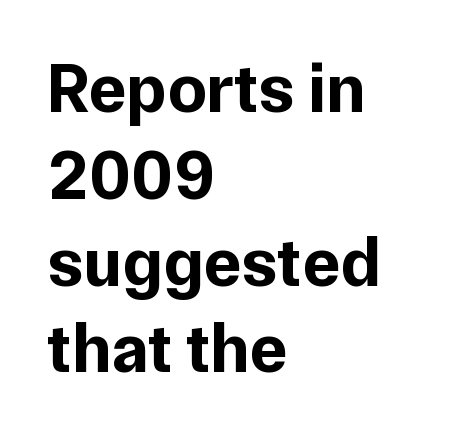
The foot of each line stays bare and open. This sample has the flowing, uneven cadence of proportional lettering. The face used here has the dense, thick strokes of a bold. This is roman type, the default non-slanted kind.
